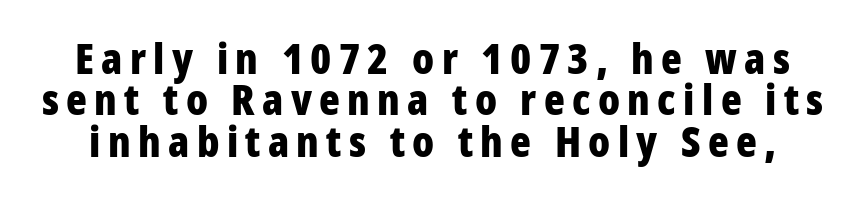
{"serif": "no", "italic": "no", "bold": "yes", "weight": "bold", "width": "condensed", "stroke_contrast": "low", "x_height": "medium", "monospaced": "no", "underline": "no", "line_spacing": "tight", "line_spacing_ratio": 0.96, "glyph_px": 43}
